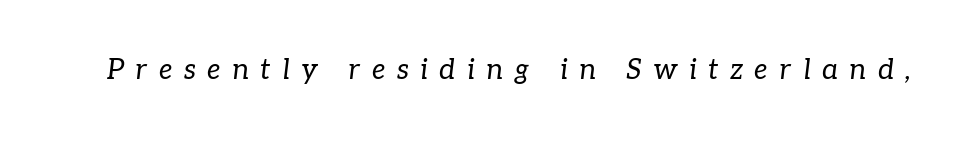
Underlining? Definitely not there. If you drew a line through each stem, it would be angled. The typeface has the unassuming heft of standard copy or less. The passage shown is typed in a proportional face where columns would drift. Tracking value appears strongly positive — letters spread wide.
